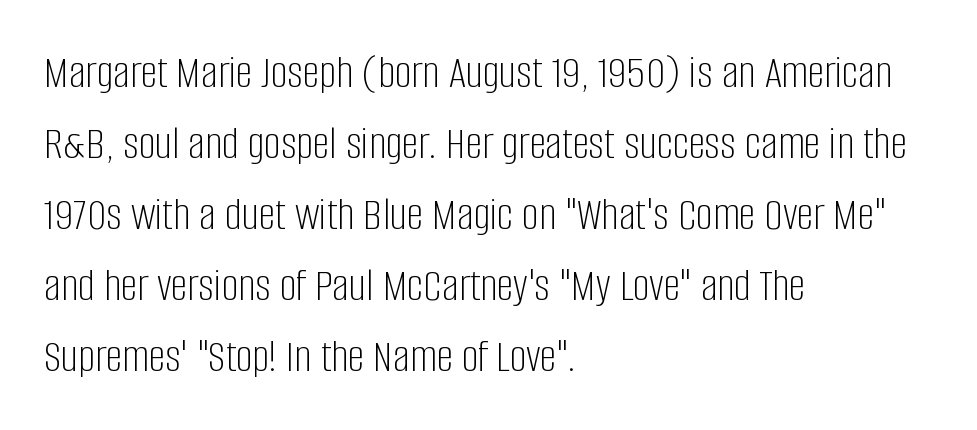
{"serif": "no", "italic": "no", "bold": "no", "weight": "light", "width": "condensed", "stroke_contrast": "low", "x_height": "large", "monospaced": "no", "underline": "no", "align": "left", "line_spacing": "normal", "line_spacing_ratio": 1.51, "letter_spacing": "normal", "letter_spacing_em": 0.0, "glyph_px": 47}
